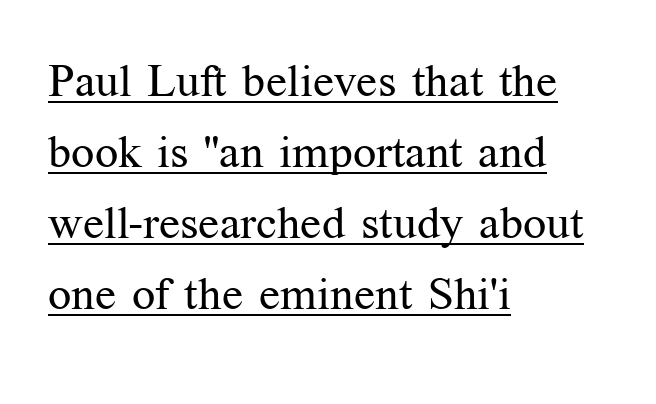
Q: Is the text bold? A: No.
Q: Is the text italic (slanted)? A: No, it is upright.
Q: Is the typeface a serif or a sans-serif typeface? A: Serif.
Q: Is the text underlined? A: Yes.
Q: How is the paragraph aligned? A: Left-aligned.
Q: Is the spacing between letters normal or unusually wide? A: Normal.
Q: Is the spacing between lines tight, normal or loose? A: Normal.
Q: Width (condensed, normal, or wide)? A: Normal.
Q: Stroke contrast? A: Medium.
Q: x-height? A: Medium.
Q: Monospaced? A: No.
